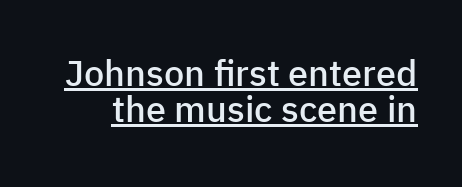
Observe the absence of serifs on each vertical stroke in this sample. The letters stand straight up with perfectly vertical stems. Each glyph is drawn with semibold strokes, heavier than normal yet not fully bold. The rendering keeps characters at their native spacing. The rendering uses natural spacing where letterforms have individual widths. Compared with undecorated copy, this sample adds a rule below the words.
